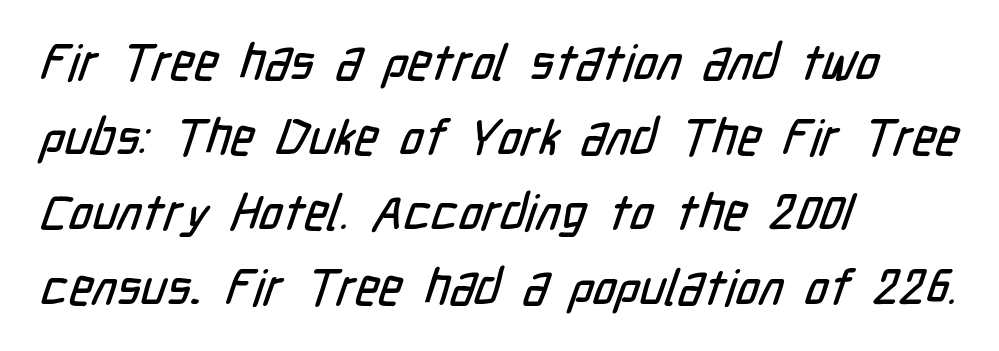
{"serif": "no", "width": "condensed", "stroke_contrast": "low", "x_height": "medium", "monospaced": "no", "underline": "no", "align": "left", "line_spacing": "normal", "line_spacing_ratio": 1.5, "letter_spacing": "normal", "letter_spacing_em": 0.0, "glyph_px": 50}
